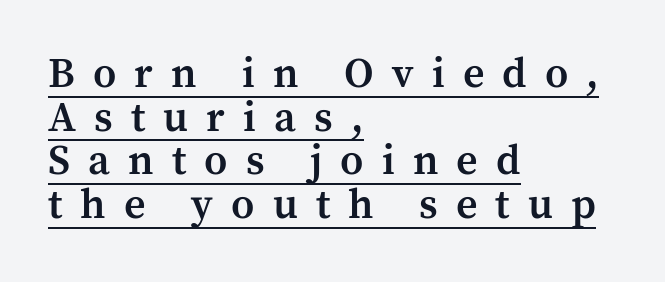
Notice how the stems are strictly vertical — no italics here. Left-aligned paragraph, ragged on the right. This sample uses expanded letter spacing, leaving extra air between glyphs. Typesetter's note: demi weight, one step under bold.
